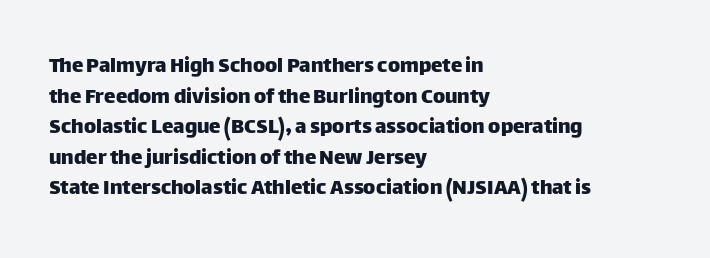
A typesetter would call this leading conventional body-copy spacing. No italicization has been applied; the sample stays upright. Tracking value appears to be zero — textbook default spacing. Short and long lines alike share a common starting point at left. Decoration check: the copy has no underline.
